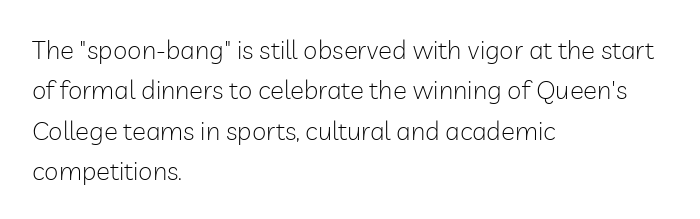
Check the space under the baseline: it is left empty. The type sits square on the baseline with zero lean. Line spacing here is normal. Casual observation: everything's shoved over to the left. Honestly, the letter spacing is just normal — you wouldn't notice it.
